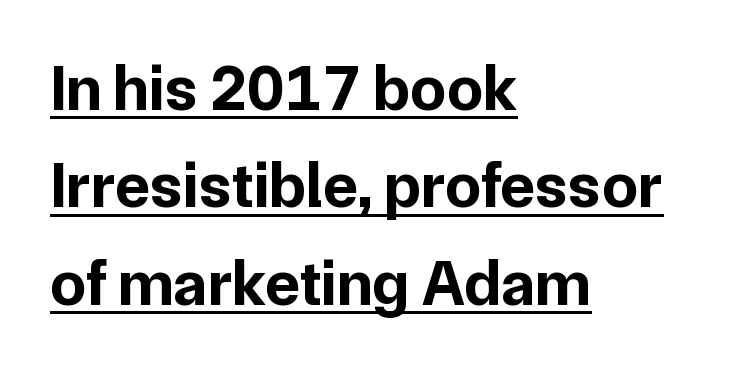
Q: Is the text bold? A: Yes.
Q: Is the text italic (slanted)? A: No, it is upright.
Q: Is the typeface a serif or a sans-serif typeface? A: Sans-serif.
Q: Is the text underlined? A: Yes.
Q: How is the paragraph aligned? A: Left-aligned.
Q: Is the spacing between letters normal or unusually wide? A: Normal.
Q: Is the spacing between lines tight, normal or loose? A: Normal.
Q: Width (condensed, normal, or wide)? A: Normal.
Q: Stroke contrast? A: Low.
Q: x-height? A: Medium.
Q: Monospaced? A: No.
